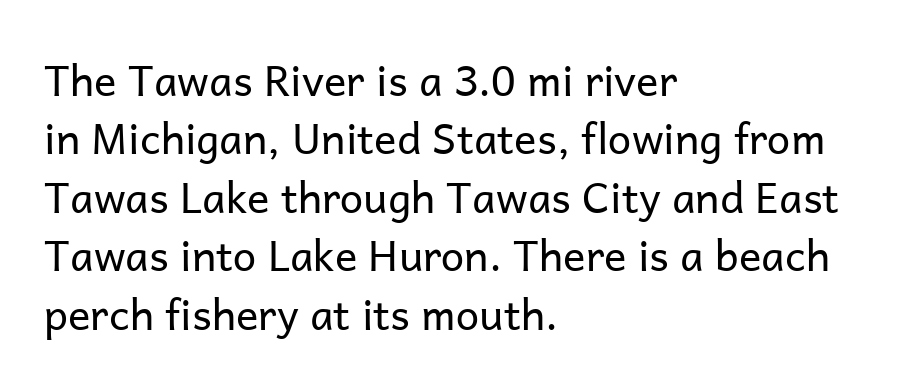
Q: Is the text bold? A: No.
Q: Is the text italic (slanted)? A: No, it is upright.
Q: Is the typeface a serif or a sans-serif typeface? A: Sans-serif.
Q: Is the text underlined? A: No.
Q: How is the paragraph aligned? A: Left-aligned.
Q: Is the spacing between letters normal or unusually wide? A: Normal.
Q: Is the spacing between lines tight, normal or loose? A: Normal.
Q: Width (condensed, normal, or wide)? A: Normal.
Q: Stroke contrast? A: Low.
Q: x-height? A: Medium.
Q: Monospaced? A: No.
